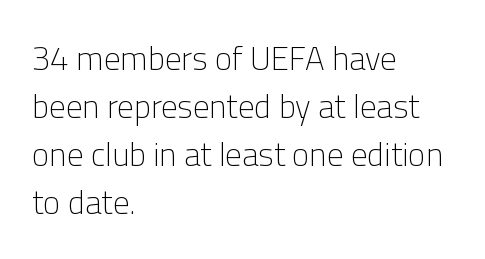
{"serif": "no", "italic": "no", "bold": "no", "weight": "light", "width": "normal", "stroke_contrast": "low", "x_height": "medium", "monospaced": "no", "underline": "no", "align": "left", "line_spacing": "normal", "line_spacing_ratio": 1.45, "letter_spacing": "normal", "letter_spacing_em": 0.0, "glyph_px": 33}
